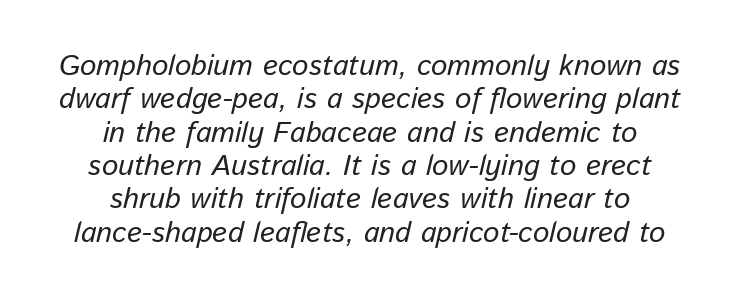
The passage shown stacks its lines with hardly any gap. The strip under each line holds only bare page. The whole block is typeset with a tilt. Alignment: centered.
